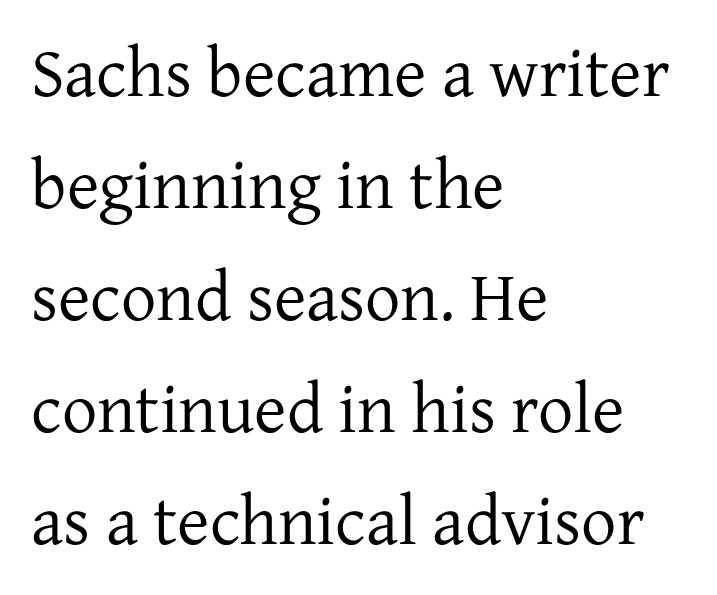
{"serif": "yes", "italic": "no", "bold": "no", "weight": "regular", "width": "normal", "stroke_contrast": "low", "x_height": "medium", "monospaced": "no", "underline": "no", "align": "left", "line_spacing": "normal", "line_spacing_ratio": 1.6, "letter_spacing": "normal", "letter_spacing_em": 0.0, "glyph_px": 70}
